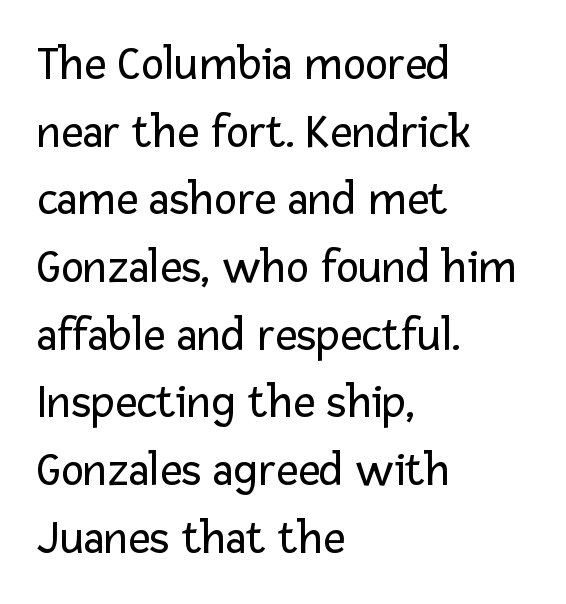
The image shows 48 px regular-weight sans-serif type, upright; set left-aligned, normal line spacing (1.41x), normal letter spacing, not underlined; low stroke contrast and a medium x-height.
